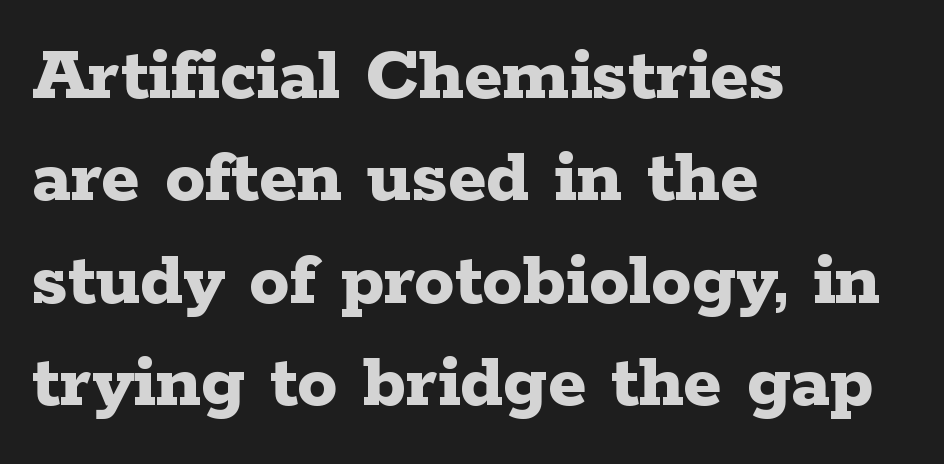
{"serif": "yes", "italic": "no", "bold": "yes", "weight": "bold", "width": "wide", "stroke_contrast": "low", "x_height": "medium", "monospaced": "no", "underline": "no", "align": "left", "line_spacing": "normal", "line_spacing_ratio": 1.28, "letter_spacing": "normal", "letter_spacing_em": 0.0, "glyph_px": 80}
